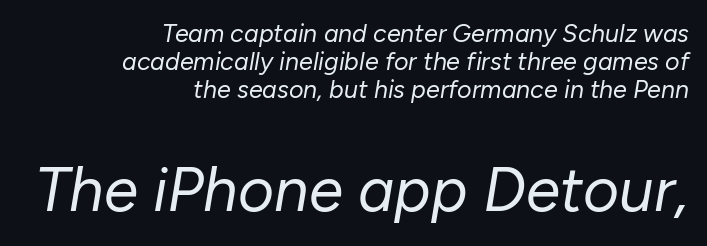
The image shows 62 px regular-weight type, italic (leaning right); set right-aligned, tight line spacing (1.13x), normal letter spacing, not underlined; the second (bottom) block is 2.48x larger; low stroke contrast and a medium x-height.
